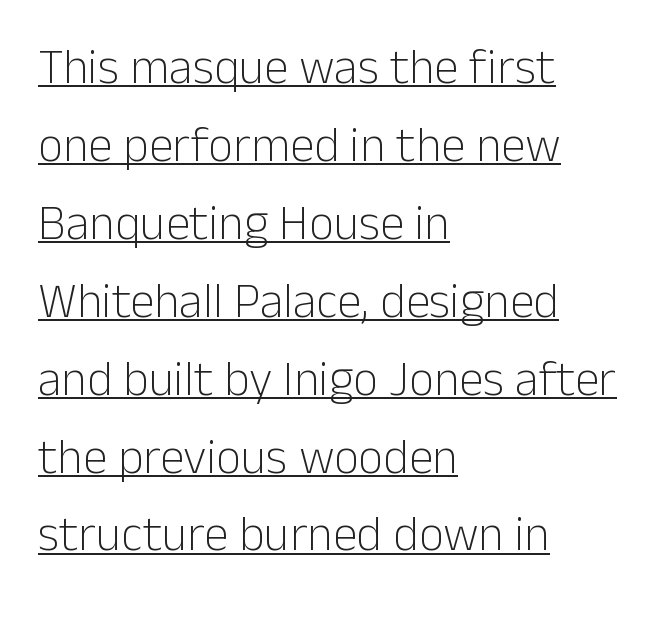
Q: Is the text bold? A: No.
Q: Is the text italic (slanted)? A: No, it is upright.
Q: Is the typeface a serif or a sans-serif typeface? A: Sans-serif.
Q: Is the text underlined? A: Yes.
Q: How is the paragraph aligned? A: Left-aligned.
Q: Is the spacing between letters normal or unusually wide? A: Normal.
Q: Is the spacing between lines tight, normal or loose? A: Normal.
Q: Width (condensed, normal, or wide)? A: Normal.
Q: Stroke contrast? A: Low.
Q: x-height? A: Medium.
Q: Monospaced? A: No.
